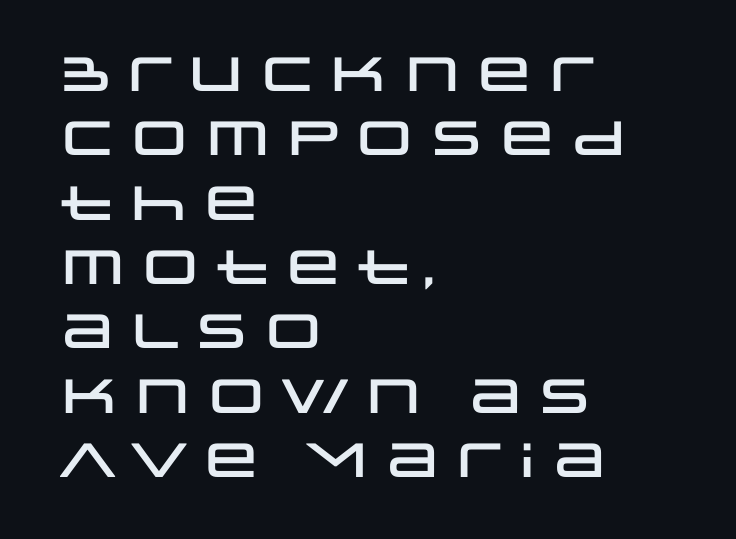
{"serif": "no", "italic": "no", "width": "wide", "stroke_contrast": "low", "x_height": "large", "monospaced": "no", "underline": "no", "align": "left", "line_spacing": "normal", "line_spacing_ratio": 1.34, "letter_spacing": "normal", "letter_spacing_em": 0.0, "glyph_px": 48}
